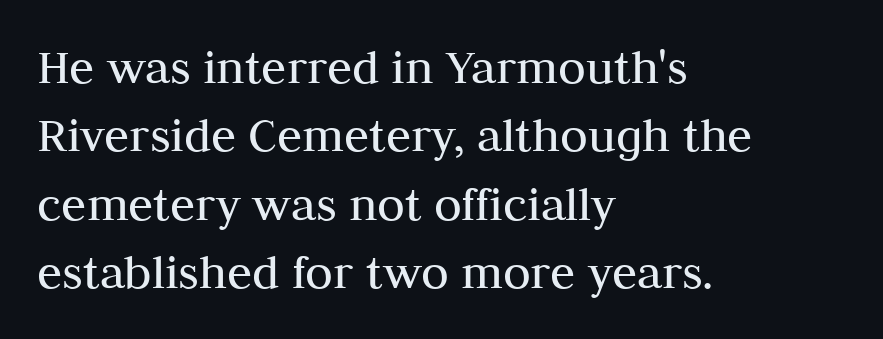
Nothing unusual about the tracking: characters are spaced as the font intends. Ink coverage per letter is moderate at most. Style check: upright. Any mark beneath the type? The region is blank. Evenly set lines give the paragraph a standard silhouette. You could not count columns in this text — the font is proportionally spaced.
